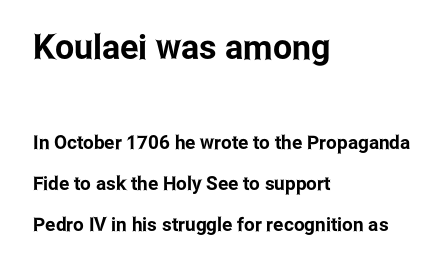
{"serif": "no", "italic": "no", "width": "condensed", "stroke_contrast": "low", "x_height": "medium", "monospaced": "no", "underline": "no", "align": "left", "line_spacing": "loose", "line_spacing_ratio": 2.16, "letter_spacing": "normal", "letter_spacing_em": 0.0, "larger_block": "first", "size_ratio": 1.79, "glyph_px": 34}
